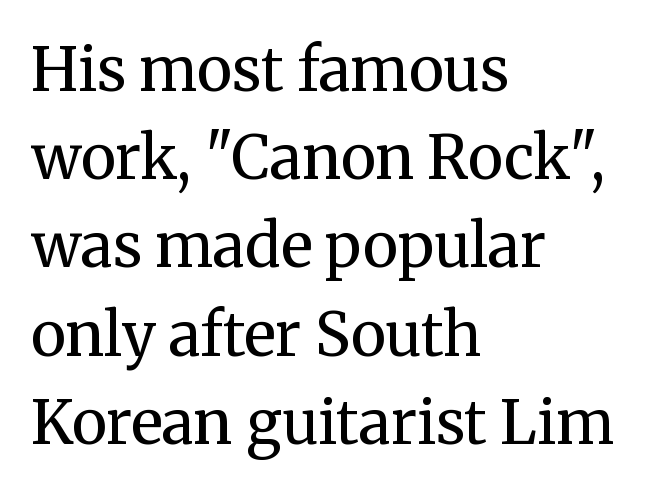
Looks like regular typesetting: each glyph gets only the width it needs. No italicization has been applied; the sample stays upright. In terms of leading, this rendering sits right in the middle. Unlike a clean sans, this face finishes its strokes with serifs. Stem width sits at or under what a default text font uses. Inter-character spacing is left at the font's built-in metrics.
